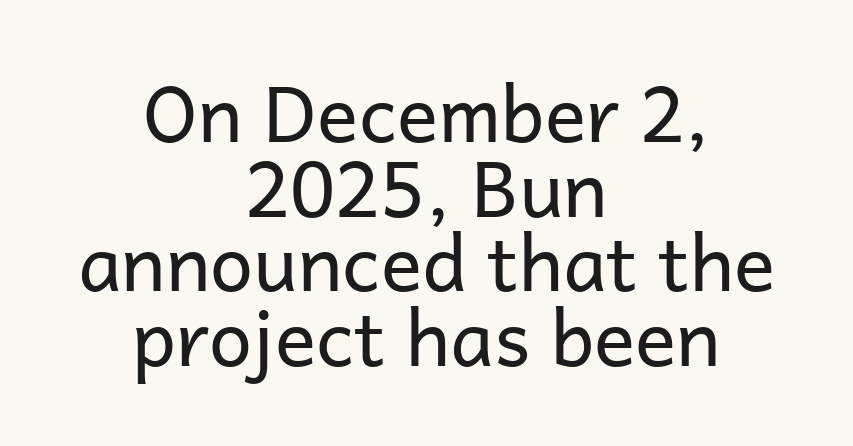
In terms of posture, this sample is upright. One-word summary of the alignment: center. Counters stay open thanks to moderate or lighter strokes. Spacing verdict: proportional, widths tailored to each character. How are the letters spaced? Ordinarily, with no added tracking.
